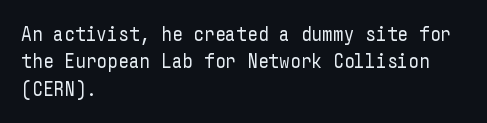
{"italic": "no", "bold": "no", "underline": "no", "align": "left", "line_spacing": "normal", "line_spacing_ratio": 1.3, "letter_spacing": "normal", "letter_spacing_em": 0.0, "glyph_px": 21}
